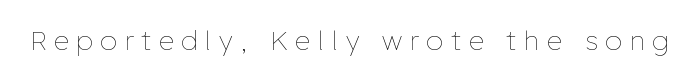
{"italic": "no", "bold": "no", "underline": "no", "letter_spacing": "wide", "letter_spacing_em": 0.29, "glyph_px": 27}
